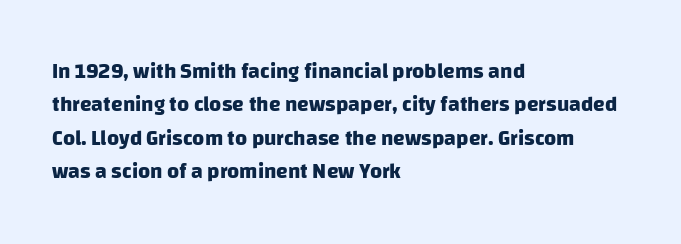
{"bold": "yes", "underline": "no", "align": "left", "line_spacing": "normal", "line_spacing_ratio": 1.59, "letter_spacing": "normal", "letter_spacing_em": 0.0, "glyph_px": 21}
